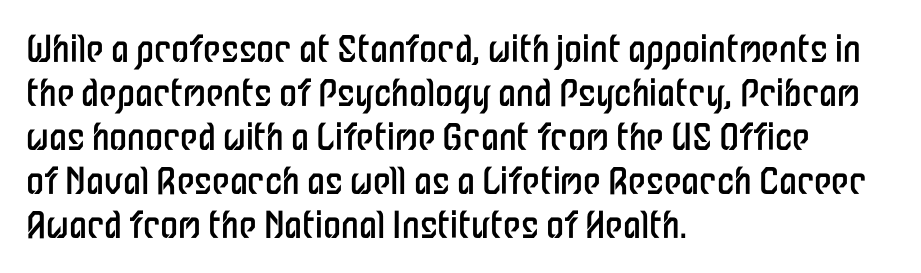
{"serif": "no", "italic": "no", "bold": "no", "weight": "regular", "width": "condensed", "stroke_contrast": "low", "x_height": "medium", "monospaced": "no", "underline": "no", "align": "left", "line_spacing_ratio": 1.22, "letter_spacing": "normal", "letter_spacing_em": 0.0, "glyph_px": 36}
